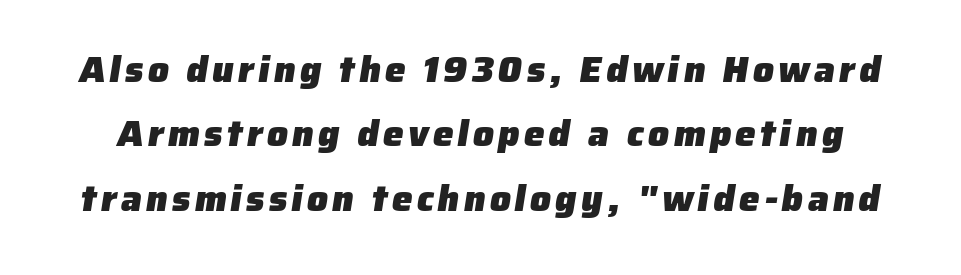
{"serif": "no", "bold": "yes", "weight": "heavy", "width": "normal", "stroke_contrast": "low", "x_height": "medium", "monospaced": "no", "underline": "no", "line_spacing_ratio": 1.74, "glyph_px": 37}
